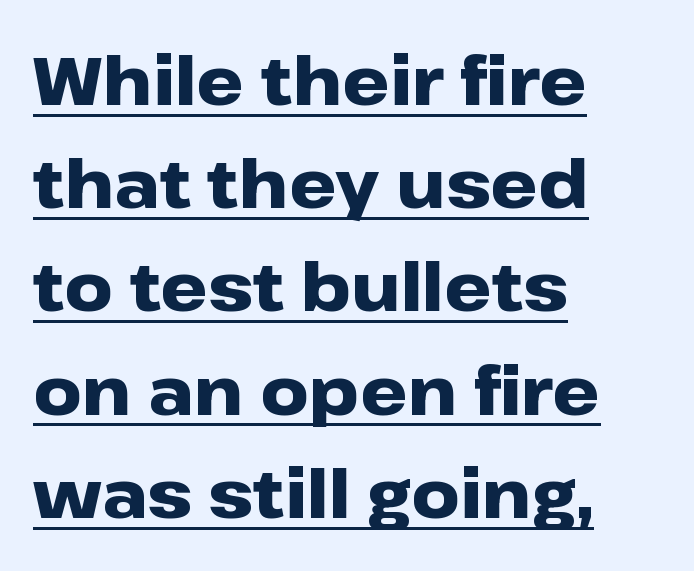
Q: Is the text bold? A: Yes.
Q: Is the text italic (slanted)? A: No, it is upright.
Q: Is the typeface a serif or a sans-serif typeface? A: Sans-serif.
Q: Is the text underlined? A: Yes.
Q: How is the paragraph aligned? A: Left-aligned.
Q: Is the spacing between letters normal or unusually wide? A: Normal.
Q: Is the spacing between lines tight, normal or loose? A: Normal.
Q: Width (condensed, normal, or wide)? A: Wide.
Q: Stroke contrast? A: Low.
Q: x-height? A: Medium.
Q: Monospaced? A: No.
